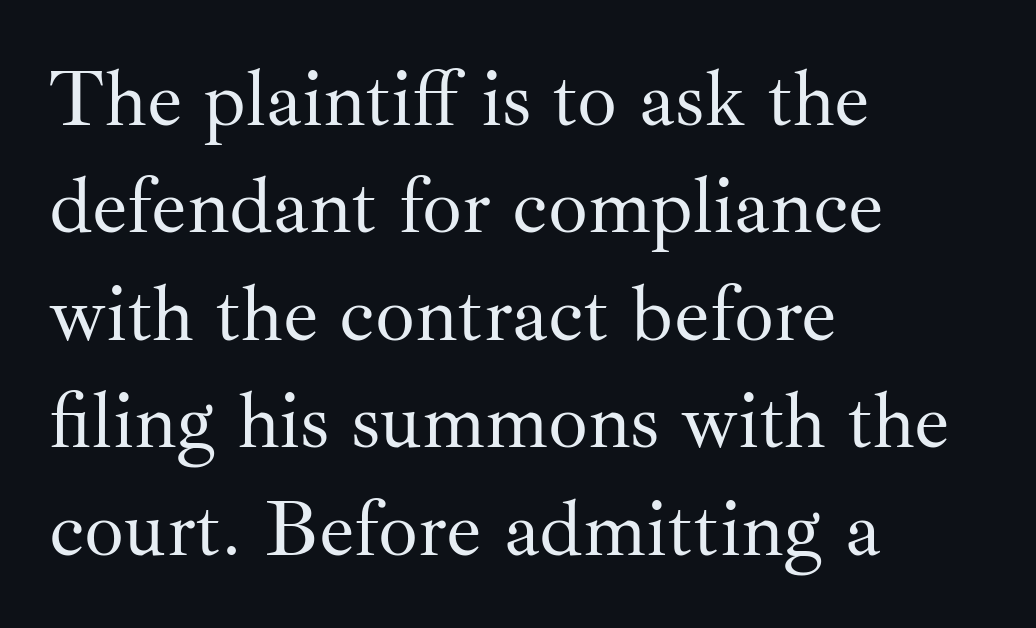
Q: Is the text bold? A: No.
Q: Is the text italic (slanted)? A: No, it is upright.
Q: Is the typeface a serif or a sans-serif typeface? A: Serif.
Q: Is the text underlined? A: No.
Q: How is the paragraph aligned? A: Left-aligned.
Q: Is the spacing between letters normal or unusually wide? A: Normal.
Q: Is the spacing between lines tight, normal or loose? A: Normal.
Q: Width (condensed, normal, or wide)? A: Normal.
Q: Stroke contrast? A: Medium.
Q: x-height? A: Small.
Q: Monospaced? A: No.
